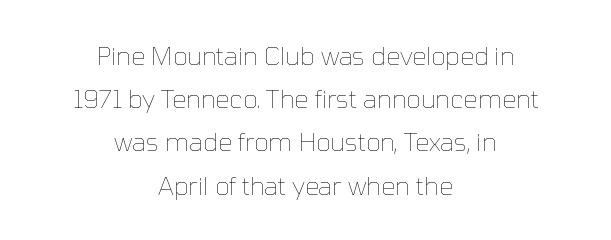
Teacher's note: observe the equal gaps on both sides — that is centered alignment. Stem width sits at or under what a default text font uses. There is no visible air inserted between adjacent glyphs. Unlike italic type, these characters show no tilt at all.
